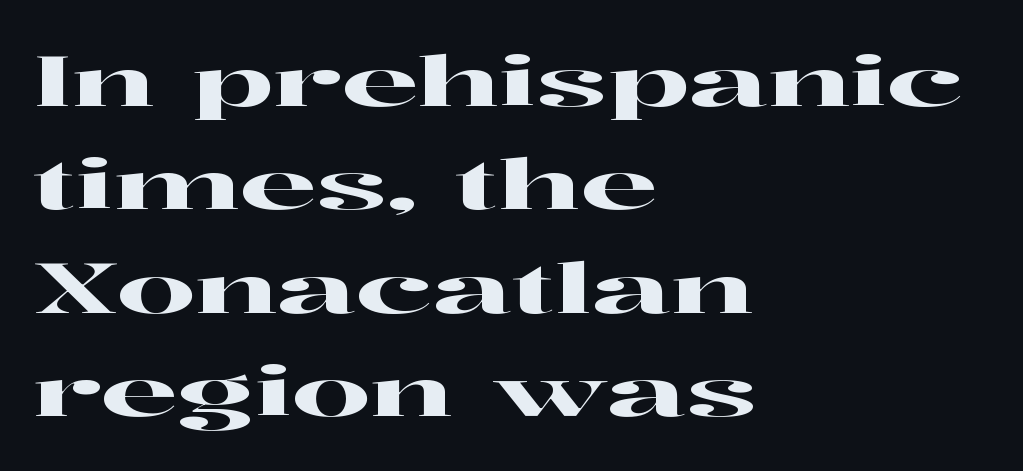
{"serif": "yes", "italic": "no", "width": "wide", "stroke_contrast": "high", "x_height": "medium", "monospaced": "no", "underline": "no", "align": "left", "line_spacing": "normal", "line_spacing_ratio": 1.5, "letter_spacing": "normal", "letter_spacing_em": 0.0, "glyph_px": 69}
